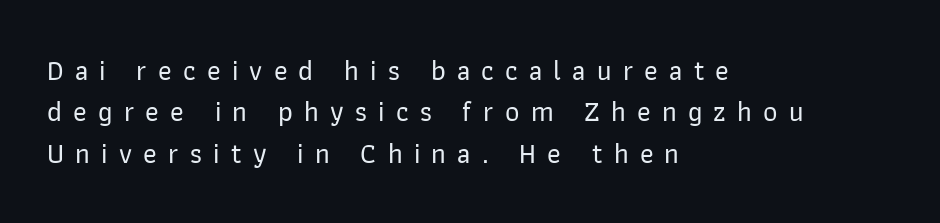
The image shows 28 px sans-serif type, upright; set left-aligned, normal line spacing (1.48x), unusually wide letter spacing (+0.4 em), not underlined; low stroke contrast and a medium x-height.
